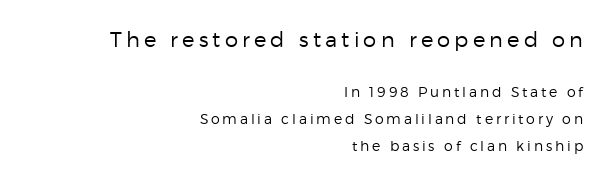
Q: Is the text bold? A: No.
Q: Is the text italic (slanted)? A: No, it is upright.
Q: Is the text underlined? A: No.
Q: How is the paragraph aligned? A: Right-aligned.
Q: Is the spacing between letters normal or unusually wide? A: Unusually wide.
Q: Is the spacing between lines tight, normal or loose? A: Loose.
Q: Which block of text is set in a larger size, the first (top) or the second (bottom)? A: The first (top) one.
